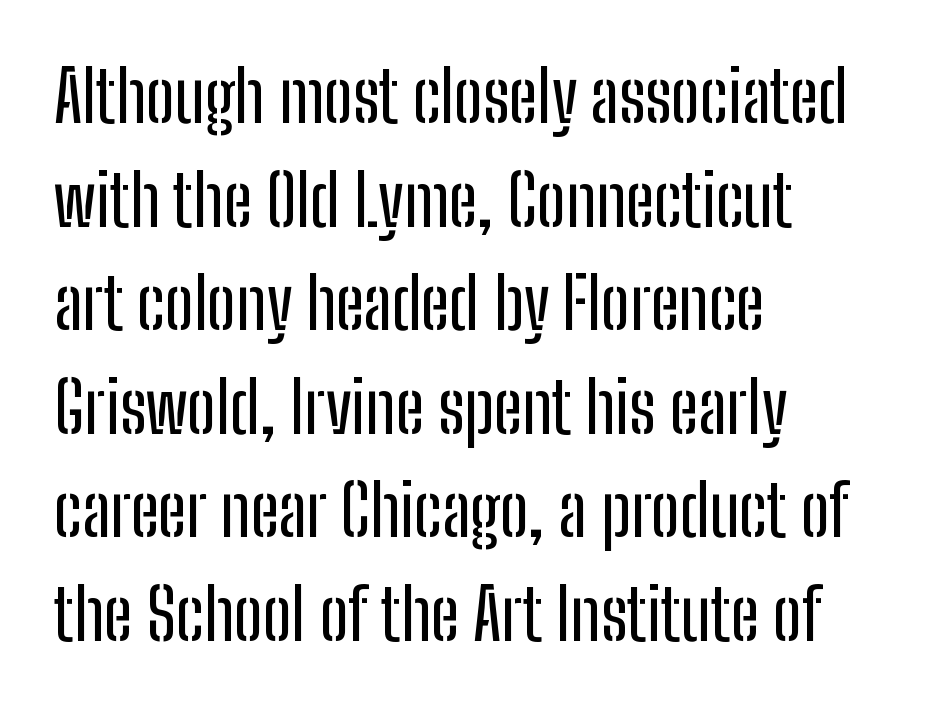
A roman cut, with each character standing at attention. Unmarked baselines from the first word to the last. Observe the ordinary spacing: letters are neighbours, not strangers. Leading: standard. These lines stack with their left ends in a neat column. Look at the bottom of the vertical strokes: they stop flat, with no serifs.
